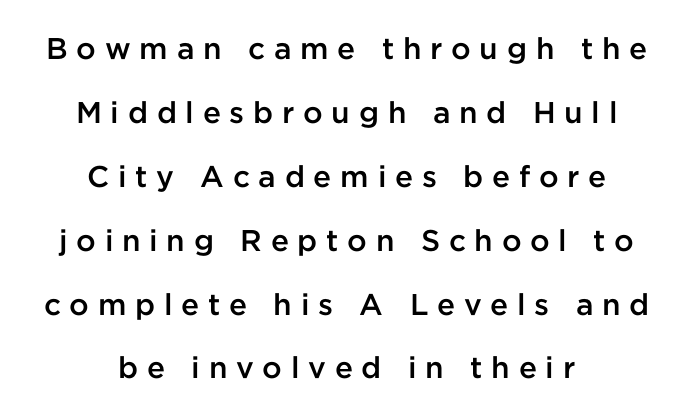
Q: Is the text bold? A: Semi-bold.
Q: Is the text italic (slanted)? A: No, it is upright.
Q: Is the typeface a serif or a sans-serif typeface? A: Sans-serif.
Q: Is the text underlined? A: No.
Q: How is the paragraph aligned? A: Centered.
Q: Is the spacing between letters normal or unusually wide? A: Unusually wide.
Q: Is the spacing between lines tight, normal or loose? A: Loose.
Q: Width (condensed, normal, or wide)? A: Normal.
Q: Stroke contrast? A: Low.
Q: x-height? A: Medium.
Q: Monospaced? A: No.
